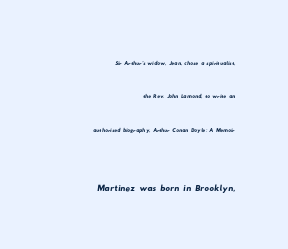
Inter-character spacing is left at the font's built-in metrics. Underline: absent. Leftover space on each line is placed entirely before the opening word. The lines are spread far apart with generous leading. Of the two passages, the one underneath uses the larger point size.
